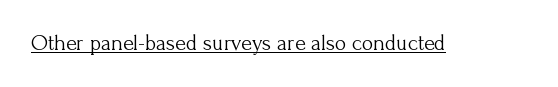
Does a line run under the words? Yes, clearly. Each word holds together tightly as a unit, with standard inter-letter gaps. When letters stand straight like this, we call the style roman or upright. Compared with a typical body face, this is equally light or lighter still.
